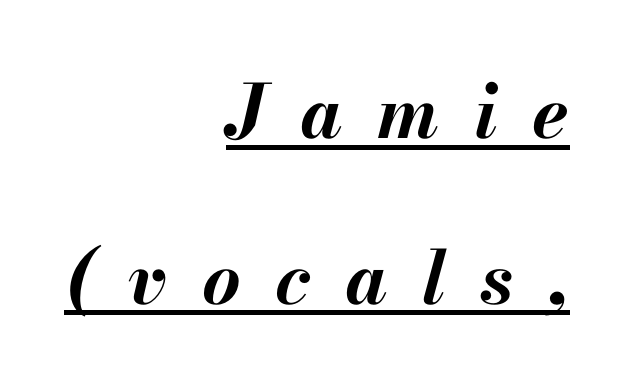
Q: Is the text bold? A: Yes.
Q: Is the text italic (slanted)? A: Yes, it leans right by about 13 degrees.
Q: Is the text underlined? A: Yes.
Q: How is the paragraph aligned? A: Right-aligned.
Q: Is the spacing between letters normal or unusually wide? A: Unusually wide.
Q: Is the spacing between lines tight, normal or loose? A: Loose.
Q: Width (condensed, normal, or wide)? A: Normal.
Q: Stroke contrast? A: Medium.
Q: x-height? A: Small.
Q: Monospaced? A: No.
